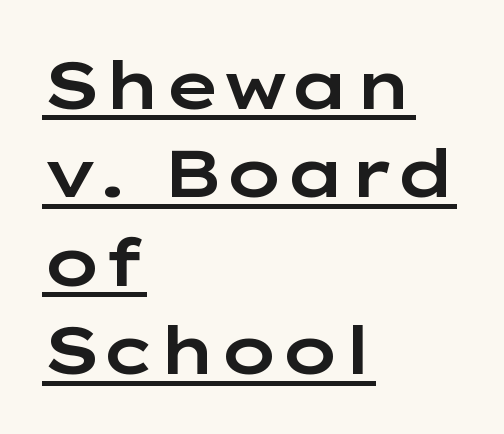
{"serif": "no", "italic": "no", "width": "wide", "stroke_contrast": "low", "x_height": "medium", "monospaced": "no", "underline": "yes", "align": "left", "line_spacing": "normal", "line_spacing_ratio": 1.32, "letter_spacing": "normal", "letter_spacing_em": 0.0, "glyph_px": 67}
